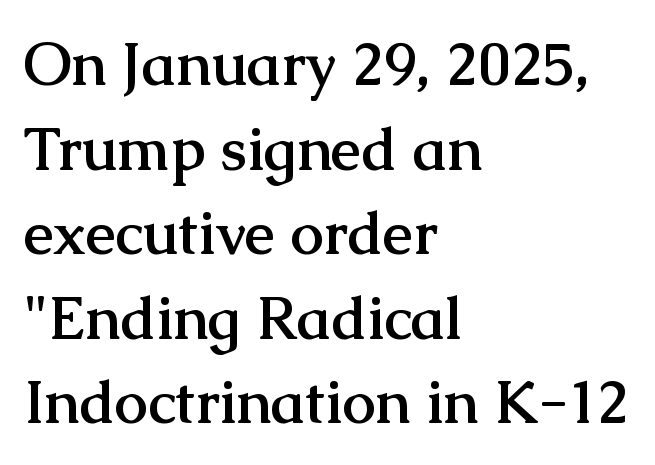
Nobody touched the tracking dial on this one. Does the type have serifs? Yes, each stem ends in a small foot. Italic? Not at all — the glyphs are vertical. The letters advance in unequal steps, a hallmark of proportional type. This is heavy type, rendered in bold.
